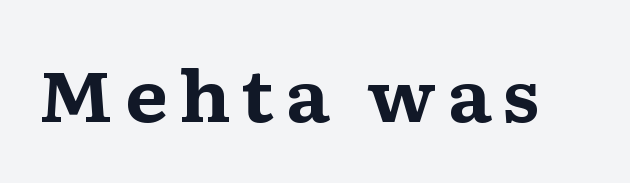
Q: Is the text bold? A: Yes.
Q: Is the text italic (slanted)? A: No, it is upright.
Q: Is the typeface a serif or a sans-serif typeface? A: Serif.
Q: Is the text underlined? A: No.
Q: Width (condensed, normal, or wide)? A: Wide.
Q: Stroke contrast? A: Medium.
Q: x-height? A: Medium.
Q: Monospaced? A: No.
